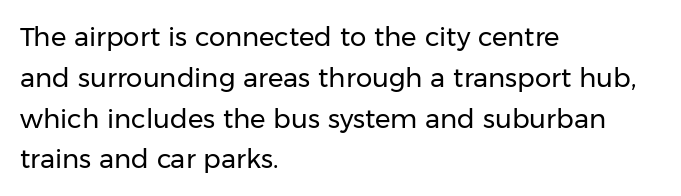
Q: Is the text bold? A: No.
Q: Is the text italic (slanted)? A: No, it is upright.
Q: Is the text underlined? A: No.
Q: How is the paragraph aligned? A: Left-aligned.
Q: Is the spacing between letters normal or unusually wide? A: Normal.
Q: Is the spacing between lines tight, normal or loose? A: Normal.
